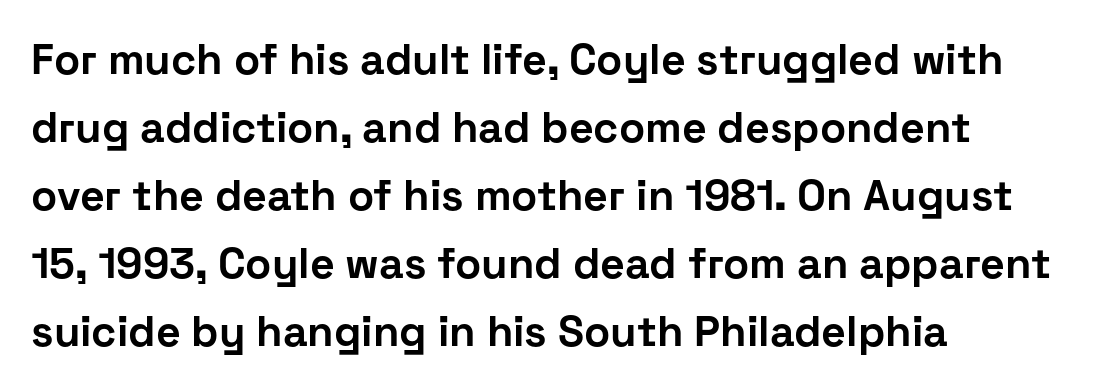
{"serif": "no", "italic": "no", "bold": "yes", "weight": "bold", "width": "normal", "stroke_contrast": "low", "x_height": "medium", "monospaced": "no", "underline": "no", "align": "left", "line_spacing": "normal", "line_spacing_ratio": 1.58, "letter_spacing": "normal", "letter_spacing_em": 0.0, "glyph_px": 43}
